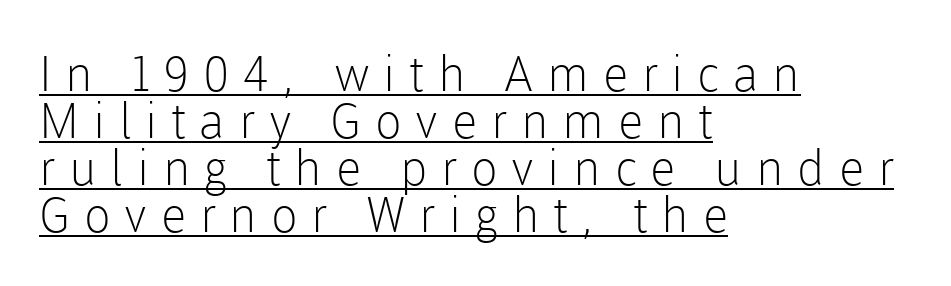
The lettering stays uniformly vertical, giving the passage a roman look. In terms of leading, this rendering errs on the cramped side. Visually the block forms a straight wall on the left and a jagged coastline on the right. The face used here is a sans, in the tradition of grotesques and geometrics. These lines are rendered in a variable-pitch font. Stems here are at most as thick as an everyday book face.
